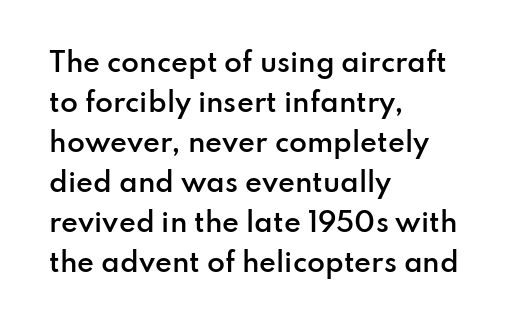
Leading matches the norm, producing a regular column. The passage is arranged the way most books set body copy — flush left. Anything drawn beneath the words? Only blank space. Typesetter's note: demi weight, one step under bold.
